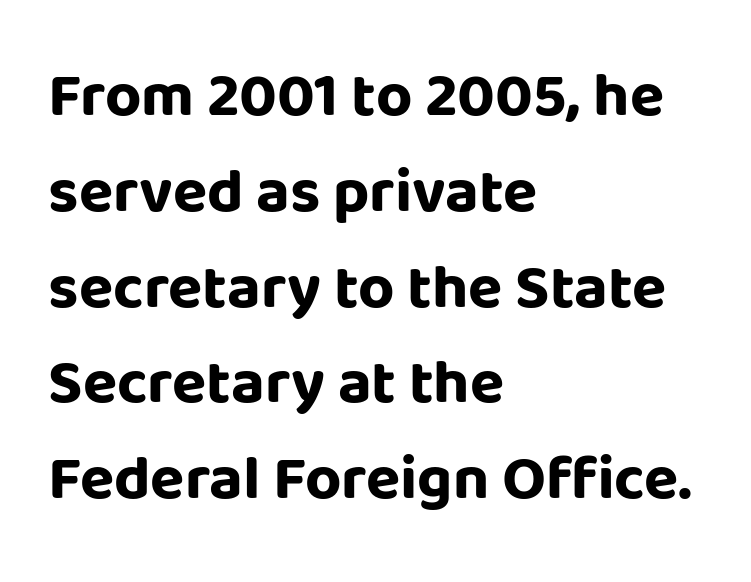
The image shows 63 px bold sans-serif type, upright; set left-aligned, normal line spacing (1.52x), normal letter spacing, not underlined; low stroke contrast and a large x-height.
